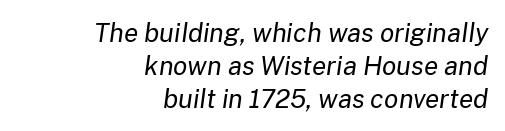
The image shows 26 px text type, italic (leaning right); set right-aligned, normal line spacing (1.26x), normal letter spacing, not underlined.
